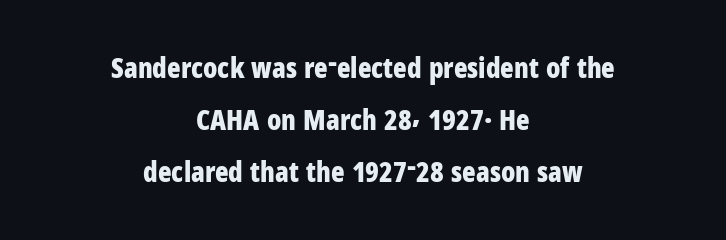
{"serif": "no", "italic": "no", "bold": "yes", "weight": "bold", "width": "condensed", "stroke_contrast": "low", "x_height": "medium", "monospaced": "no", "underline": "no", "align": "center", "line_spacing_ratio": 1.86, "letter_spacing": "normal", "letter_spacing_em": 0.0, "glyph_px": 28}
